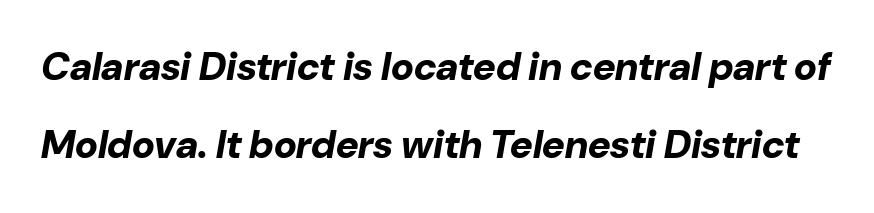
The image shows 39 px bold type, italic (leaning right); set loose line spacing (2.01x), normal letter spacing, not underlined; low stroke contrast and a medium x-height.
